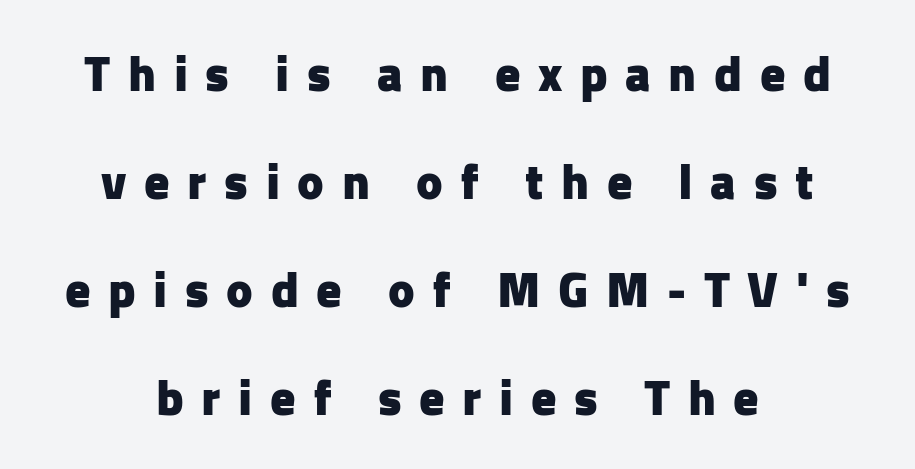
Q: Is the text bold? A: Yes.
Q: Is the text italic (slanted)? A: No, it is upright.
Q: Is the typeface a serif or a sans-serif typeface? A: Sans-serif.
Q: Is the text underlined? A: No.
Q: How is the paragraph aligned? A: Centered.
Q: Is the spacing between letters normal or unusually wide? A: Unusually wide.
Q: Is the spacing between lines tight, normal or loose? A: Loose.
Q: Width (condensed, normal, or wide)? A: Normal.
Q: Stroke contrast? A: Low.
Q: x-height? A: Medium.
Q: Monospaced? A: No.
